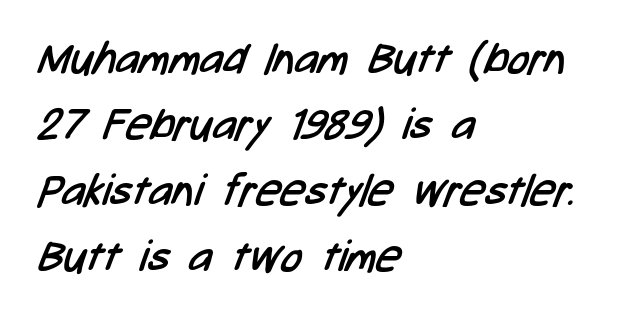
The image shows 44 px regular-weight, condensed sans-serif type; set left-aligned, normal line spacing (1.5x), normal letter spacing, not underlined; low stroke contrast and a medium x-height.
